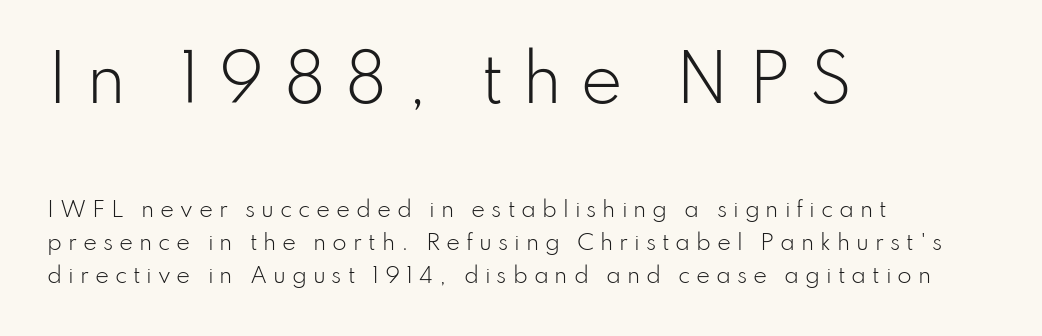
{"serif": "no", "italic": "no", "bold": "no", "weight": "light", "width": "normal", "stroke_contrast": "low", "x_height": "small", "monospaced": "no", "underline": "no", "align": "left", "line_spacing": "normal", "line_spacing_ratio": 1.56, "letter_spacing": "wide", "letter_spacing_em": 0.28, "larger_block": "first", "size_ratio": 3.05, "glyph_px": 64}
